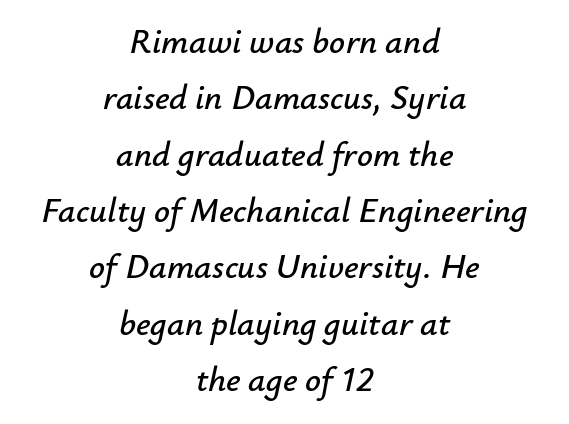
Just letters on the line, the space beneath them empty. Caption: standard tracking, unaltered. Italic: yes, the glyphs are oblique. Compared with a flush-left layout, this one balances lines on the center instead.
